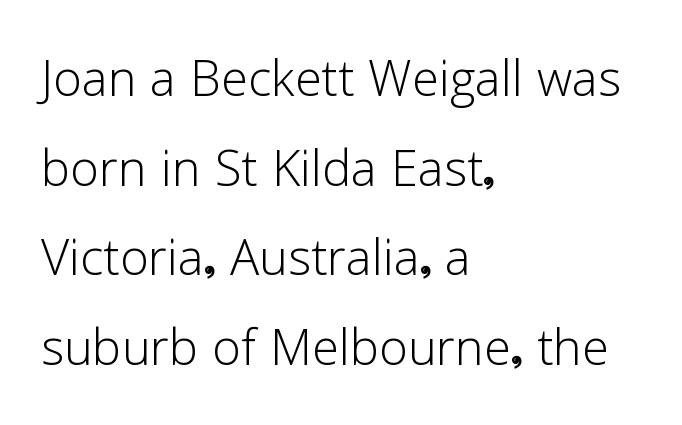
The image shows 65 px light sans-serif type, upright; set left-aligned, normal line spacing (1.38x), normal letter spacing, not underlined; low stroke contrast and a medium x-height.
